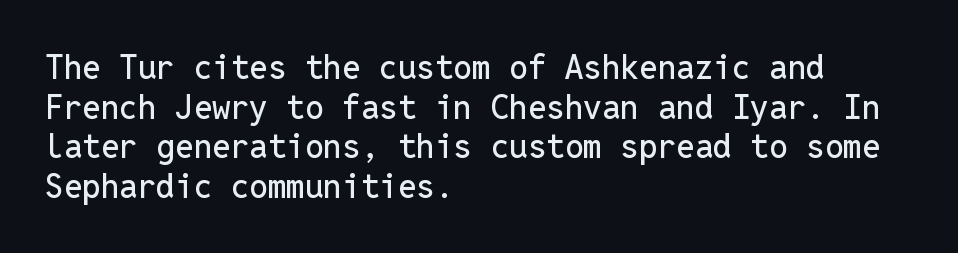
Q: Is the text italic (slanted)? A: No, it is upright.
Q: Is the typeface a serif or a sans-serif typeface? A: Sans-serif.
Q: Is the text underlined? A: No.
Q: How is the paragraph aligned? A: Left-aligned.
Q: Is the spacing between letters normal or unusually wide? A: Normal.
Q: Width (condensed, normal, or wide)? A: Normal.
Q: Stroke contrast? A: Low.
Q: x-height? A: Medium.
Q: Monospaced? A: Yes.
